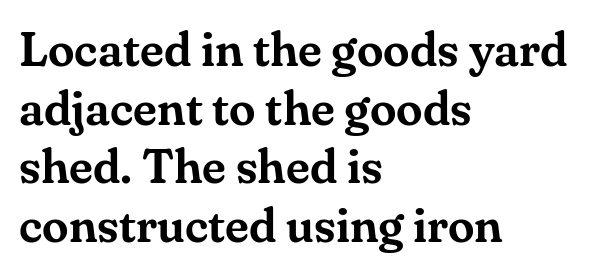
The image shows 48 px serif type, upright; set left-aligned, line spacing 1.22x, normal letter spacing, not underlined; medium stroke contrast and a small x-height.
